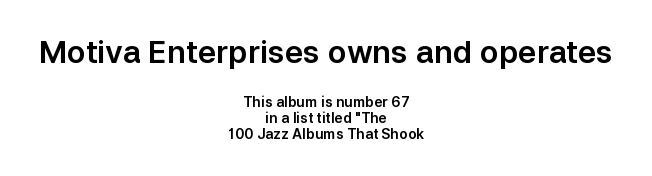
Q: Is the text italic (slanted)? A: No, it is upright.
Q: Is the typeface a serif or a sans-serif typeface? A: Sans-serif.
Q: Is the text underlined? A: No.
Q: How is the paragraph aligned? A: Centered.
Q: Is the spacing between letters normal or unusually wide? A: Normal.
Q: Which block of text is set in a larger size, the first (top) or the second (bottom)? A: The first (top) one.
Q: Width (condensed, normal, or wide)? A: Normal.
Q: Stroke contrast? A: Low.
Q: x-height? A: Medium.
Q: Monospaced? A: No.
